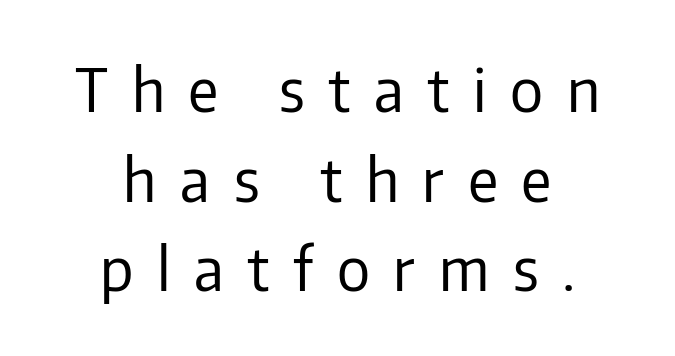
Q: Is the text bold? A: No.
Q: Is the text italic (slanted)? A: No, it is upright.
Q: Is the typeface a serif or a sans-serif typeface? A: Sans-serif.
Q: Is the text underlined? A: No.
Q: How is the paragraph aligned? A: Centered.
Q: Is the spacing between letters normal or unusually wide? A: Unusually wide.
Q: Is the spacing between lines tight, normal or loose? A: Normal.
Q: Width (condensed, normal, or wide)? A: Normal.
Q: Stroke contrast? A: Low.
Q: x-height? A: Medium.
Q: Monospaced? A: No.
